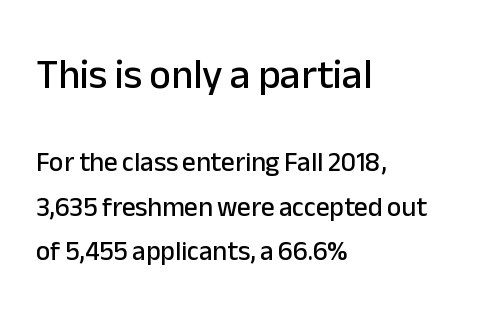
A classic flush-left, rag-right setting is used for this passage. The axis of the letterforms is exactly vertical. Reading down the column, the eye jumps a familiar distance to each next line. In terms of letterform style, serifs are entirely absent. Do the characters align in a grid? No, the font is proportional.
